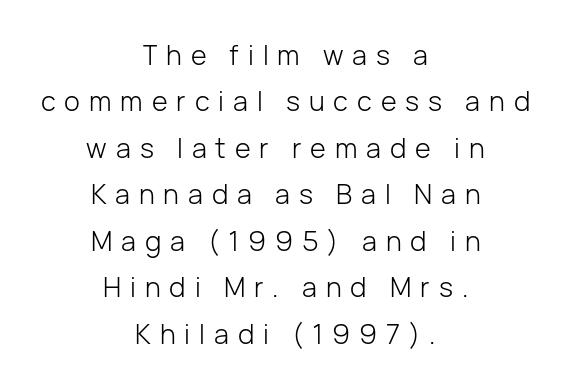
Unlike italic type, these characters show no tilt at all. On a weight scale, this lands at 450 or below. Typeset on center — no edge is straight. Inter-character spacing is expanded well beyond the font's built-in metrics. A bare baseline throughout the passage.
